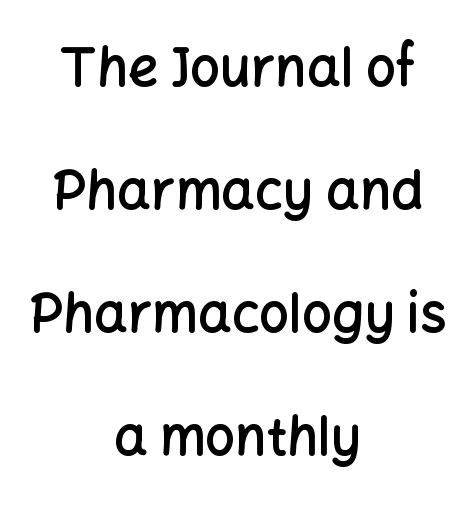
The foot of each line stays bare and open. Notice the wide empty band between every row — that's loose leading. Layout note: lines centered. In terms of letterform style, serifs are entirely absent. Standard letterfit; no display-style spreading of the glyphs.
